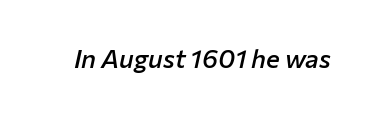
The image shows 26 px text type, italic (leaning right); set normal letter spacing, not underlined.
